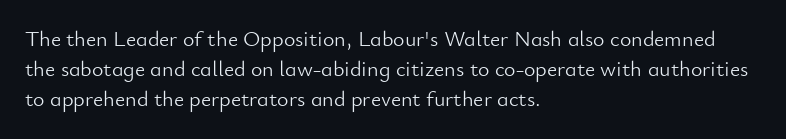
The letterforms sit shoulder to shoulder at normal distance. The space directly below the letters is spotless. Counters stay open thanks to moderate or lighter strokes. The vertical gap from one line to the next is medium. Ascenders rise straight up at ninety degrees. The ragged edge is on the right, which tells us the setting is flush left.
